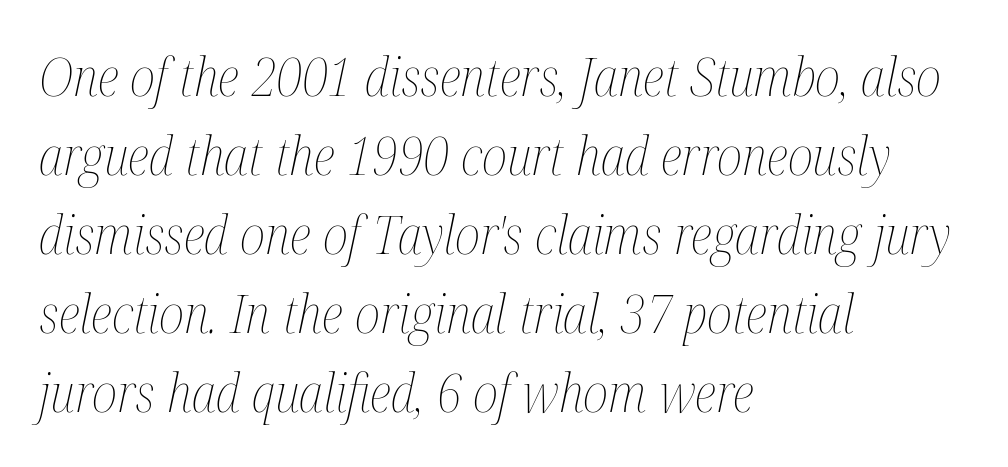
The image shows 53 px thin, condensed type, italic (leaning right); set left-aligned, normal line spacing (1.49x), normal letter spacing, not underlined; medium stroke contrast and a medium x-height.
